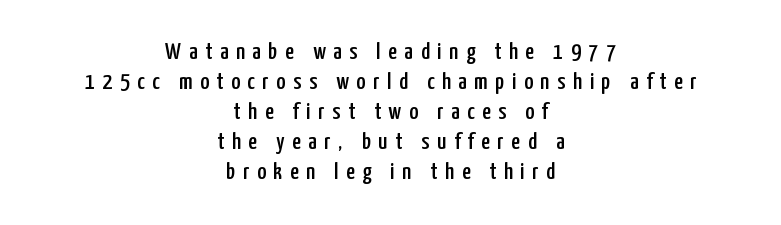
The space between consecutive lines is moderate. Decoration check: the copy has no underline. You could only call the tracking loose — the letters float apart. Italic? Not at all — the glyphs are vertical. Leftover space on each line is divided equally before and after the words.
